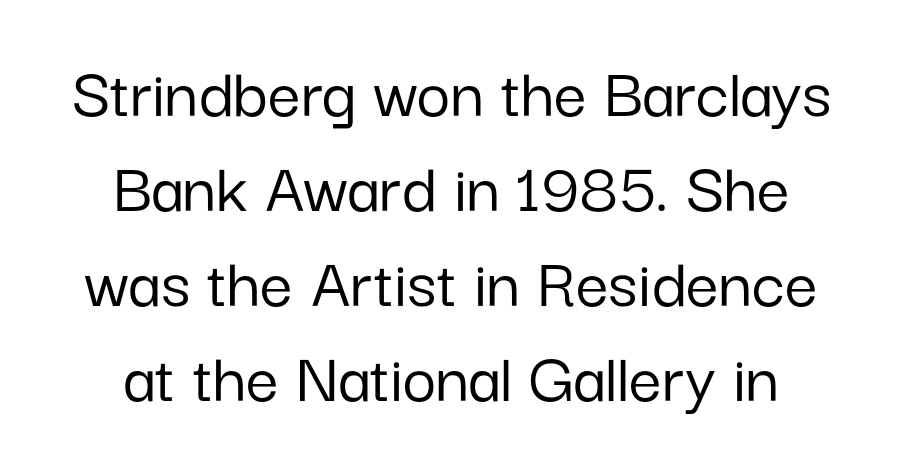
You could not count columns in this text — the font is proportionally spaced. Anything drawn beneath the words? Only blank space. These lines keep a tight, regular rhythm from letter to letter. The rag falls on both sides of this text block equally. The axis of the letterforms is exactly vertical.
